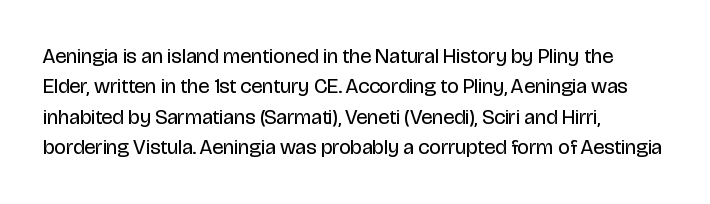
Letter spacing: default. Ink coverage per letter is moderate at most. The rag falls on the right side of this text block. Descenders are the only things crossing below the line. This block has exactly the height ordinary leading produces. This is the regular roman posture of the typeface.
